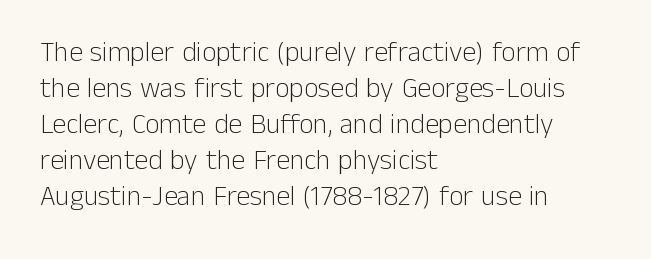
{"serif": "no", "italic": "no", "bold": "no", "weight": "light", "width": "normal", "stroke_contrast": "low", "x_height": "medium", "monospaced": "no", "underline": "no", "align": "left", "line_spacing": "normal", "line_spacing_ratio": 1.29, "letter_spacing": "normal", "letter_spacing_em": 0.0, "glyph_px": 28}
